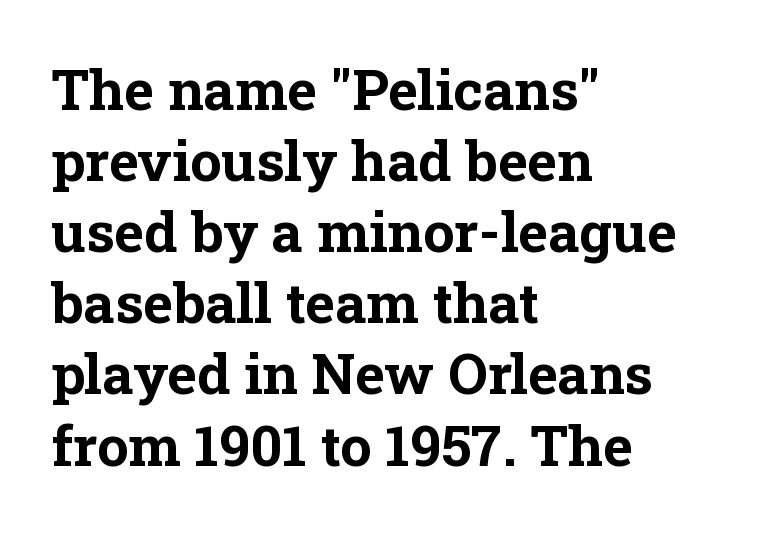
The image shows 56 px bold serif type, upright; set left-aligned, normal line spacing (1.27x), normal letter spacing, not underlined; low stroke contrast and a medium x-height.
